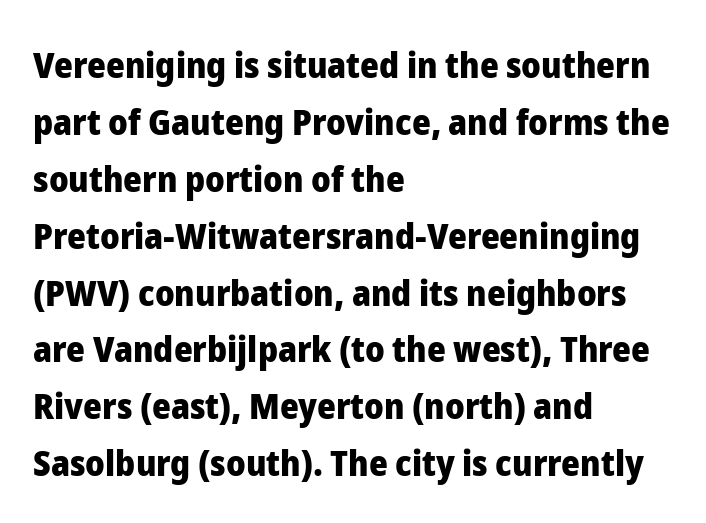
The image shows 36 px heavy sans-serif type, upright; set left-aligned, normal line spacing (1.58x), normal letter spacing, not underlined; low stroke contrast and a medium x-height.
